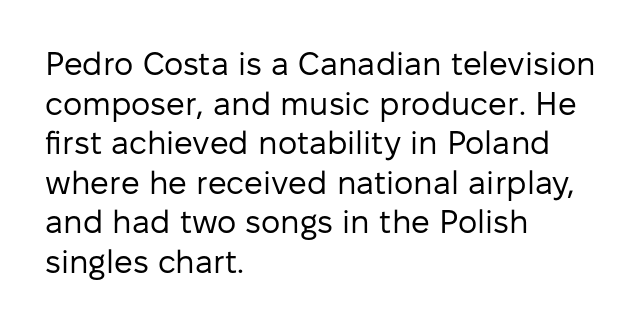
{"serif": "no", "italic": "no", "bold": "no", "weight": "regular", "width": "normal", "stroke_contrast": "low", "x_height": "medium", "monospaced": "no", "underline": "no", "align": "left", "line_spacing_ratio": 1.2, "letter_spacing": "normal", "letter_spacing_em": 0.0, "glyph_px": 33}
